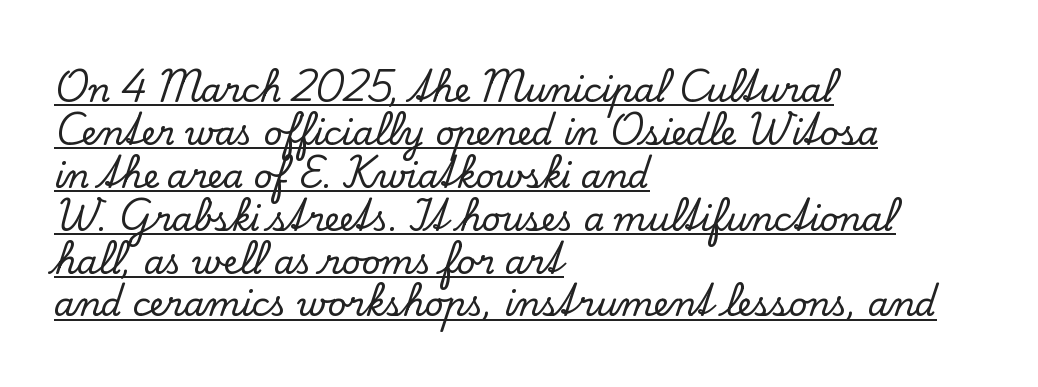
Q: Is the text italic (slanted)? A: Yes.
Q: Is the typeface a serif or a sans-serif typeface? A: Serif.
Q: Is the text underlined? A: Yes.
Q: How is the paragraph aligned? A: Left-aligned.
Q: Is the spacing between letters normal or unusually wide? A: Normal.
Q: Is the spacing between lines tight, normal or loose? A: Normal.
Q: Width (condensed, normal, or wide)? A: Normal.
Q: Stroke contrast? A: Low.
Q: x-height? A: Small.
Q: Monospaced? A: No.
